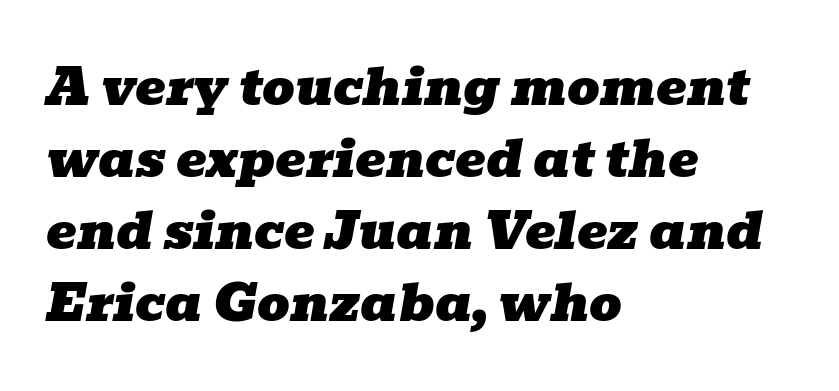
Q: Is the text italic (slanted)? A: Yes, it leans right by about 10 degrees.
Q: Is the typeface a serif or a sans-serif typeface? A: Serif.
Q: Is the text underlined? A: No.
Q: How is the paragraph aligned? A: Left-aligned.
Q: Is the spacing between letters normal or unusually wide? A: Normal.
Q: Is the spacing between lines tight, normal or loose? A: Normal.
Q: Width (condensed, normal, or wide)? A: Wide.
Q: Stroke contrast? A: Low.
Q: x-height? A: Medium.
Q: Monospaced? A: No.
